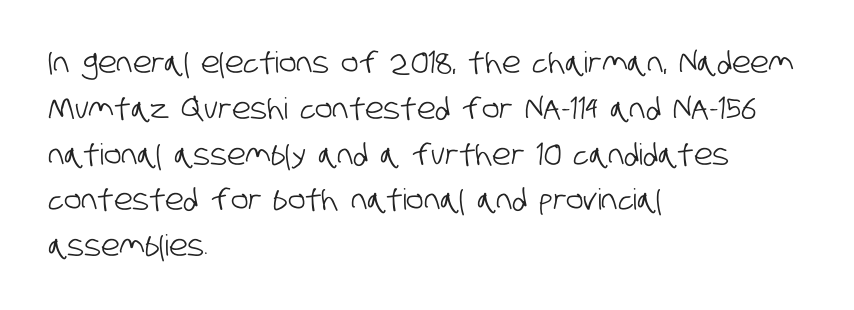
A typesetter would label this face a sans. Anything drawn beneath the words? Only blank space. This sample uses plain, unmodified letter spacing. Think of a printed novel: that variable character pitch is what you see here. Regarding leading, the lines here are spaced in the standard way.
